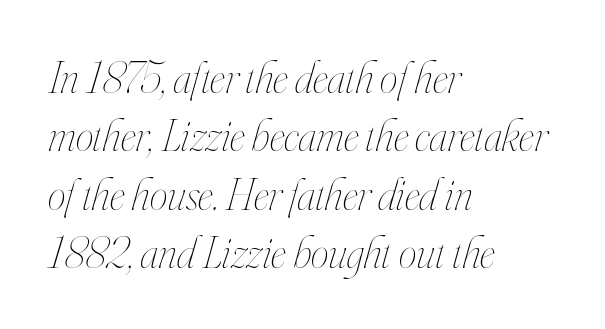
The image shows 45 px thin, condensed type, italic (leaning right); set left-aligned, normal line spacing (1.3x), normal letter spacing, not underlined; high stroke contrast and a small x-height.
